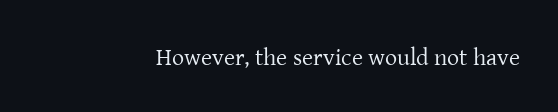
Q: Is the text bold? A: No.
Q: Is the text italic (slanted)? A: No, it is upright.
Q: Is the text underlined? A: No.
Q: Is the spacing between letters normal or unusually wide? A: Normal.
